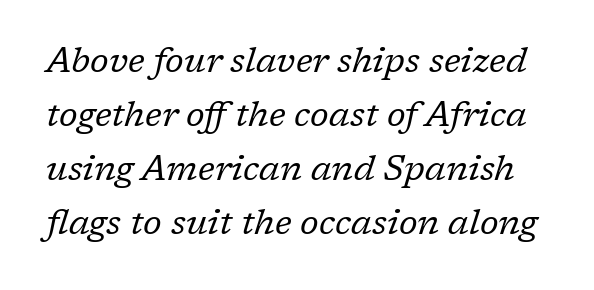
The image shows 35 px regular-weight serif type, italic (leaning right); set normal line spacing (1.54x), normal letter spacing, not underlined; low stroke contrast and a medium x-height.
